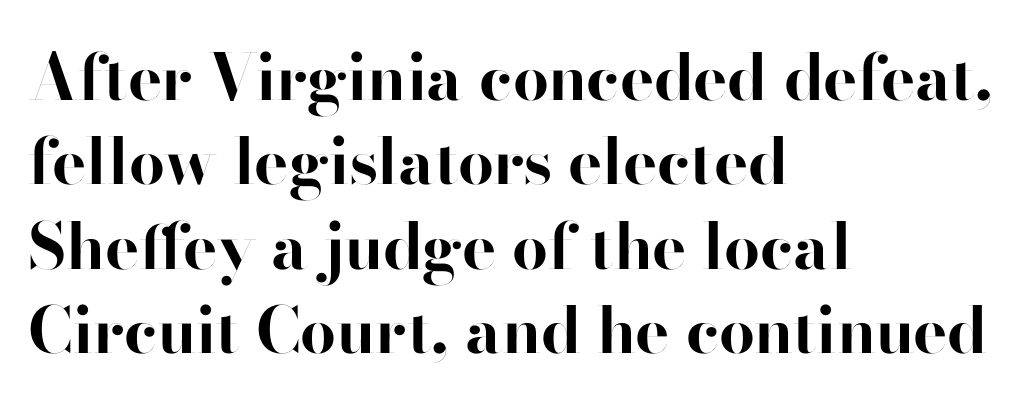
{"serif": "no", "italic": "no", "bold": "yes", "weight": "bold", "width": "normal", "stroke_contrast": "high", "x_height": "small", "monospaced": "no", "underline": "no", "align": "left", "line_spacing": "normal", "line_spacing_ratio": 1.32, "letter_spacing": "normal", "letter_spacing_em": 0.0, "glyph_px": 64}
